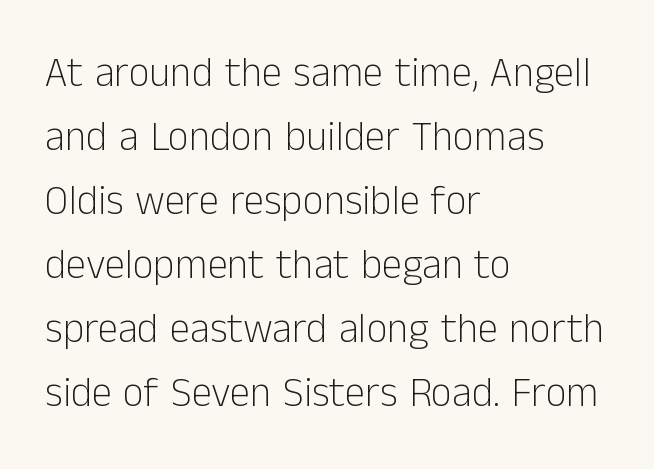
The cut favours lightness, reaching ordinary text weight at its darkest. The rendering keeps characters at their native spacing. The rag falls on the right side of this text block. The specimen omits any rule beneath the text block's lines. The rendering shows plain stroke endings on the letterforms — a sans-serif design.
